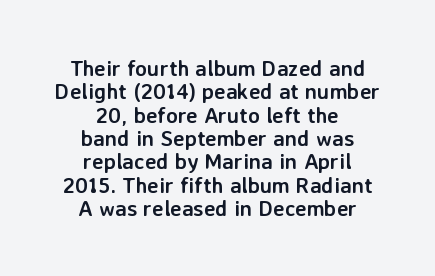
The image shows 22 px bold type, upright; set centered, tight line spacing (1.06x), normal letter spacing, not underlined.
